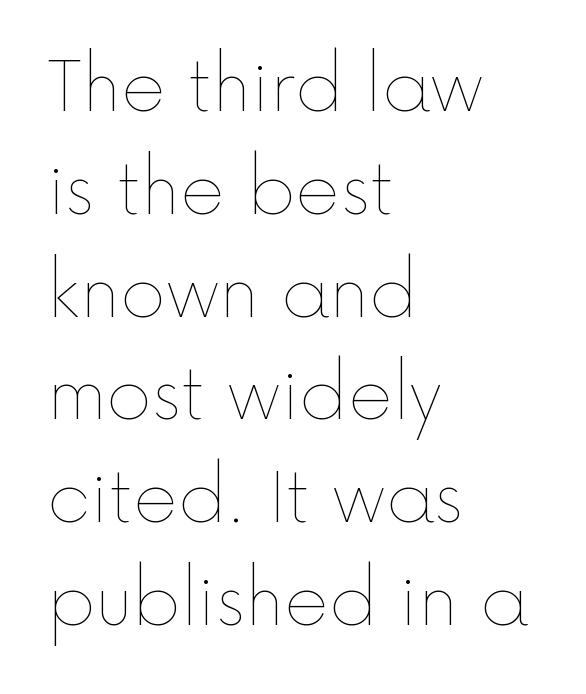
Q: Is the text bold? A: No.
Q: Is the text italic (slanted)? A: No, it is upright.
Q: Is the text underlined? A: No.
Q: How is the paragraph aligned? A: Left-aligned.
Q: Is the spacing between letters normal or unusually wide? A: Normal.
Q: Is the spacing between lines tight, normal or loose? A: Normal.
Q: Width (condensed, normal, or wide)? A: Normal.
Q: x-height? A: Medium.
Q: Monospaced? A: No.
